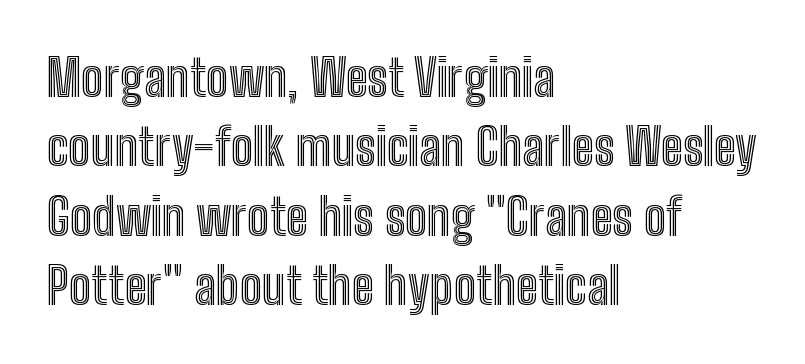
{"italic": "no", "width": "condensed", "x_height": "medium", "monospaced": "no", "underline": "no", "align": "left", "line_spacing": "normal", "line_spacing_ratio": 1.39, "letter_spacing": "normal", "letter_spacing_em": 0.0, "glyph_px": 50}
